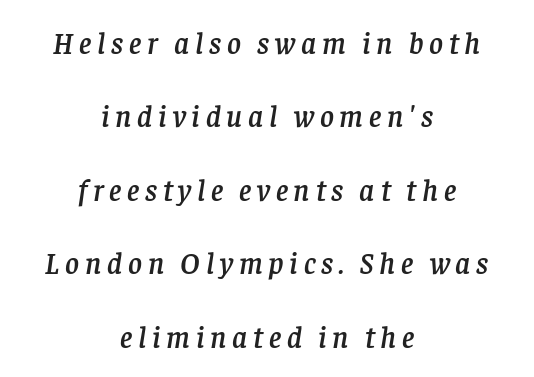
{"serif": "yes", "italic": "yes", "lean": "right", "slant_degrees": 8, "width": "normal", "stroke_contrast": "low", "x_height": "large", "monospaced": "no", "underline": "no", "align": "center", "line_spacing": "loose", "line_spacing_ratio": 2.45, "glyph_px": 30}
